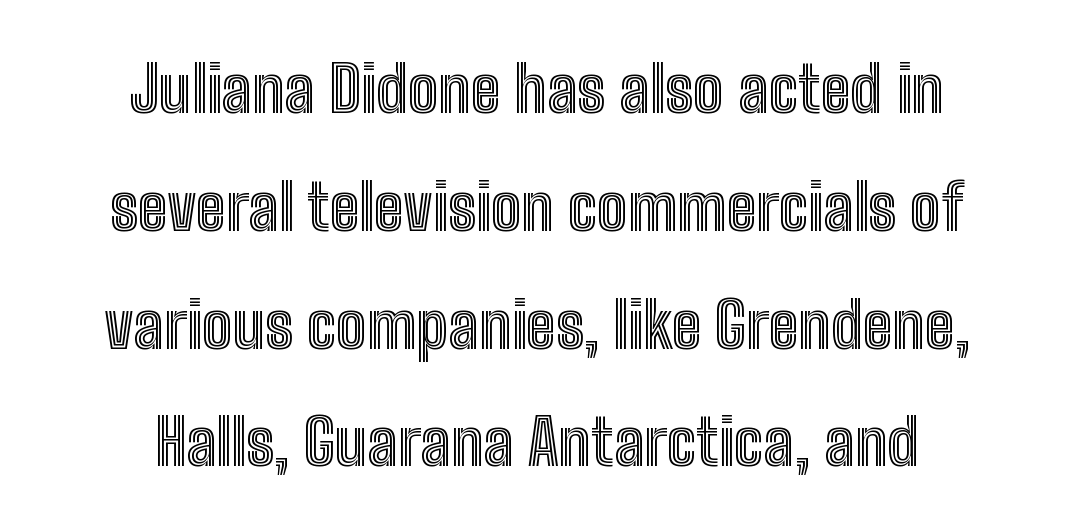
The lettering stays uniformly vertical, giving the passage a roman look. You could call the tracking neutral — neither tight nor loose. A typesetter would call this proportional, since set widths differ per character. Which margin do the lines hug? Neither — every line sits in the middle. Just letters on the line, the space beneath them empty.
